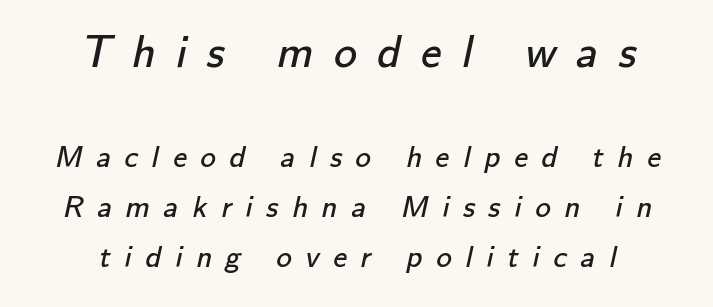
Grotesque or geometric, the face here clearly has no serifs. Here the first block reads like a headline and the second like body copy. A light-to-regular cut is what we see here. Is this a fixed-width face? No — the glyphs have proportional, varying widths. Unmarked baselines from the first word to the last. Does extra space separate the letters? Yes, quite a lot of it.
